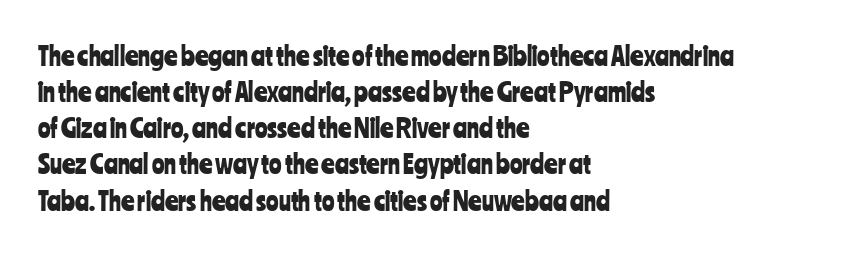
The image shows 26 px text type, upright; set left-aligned, normal line spacing (1.39x), normal letter spacing, not underlined.
